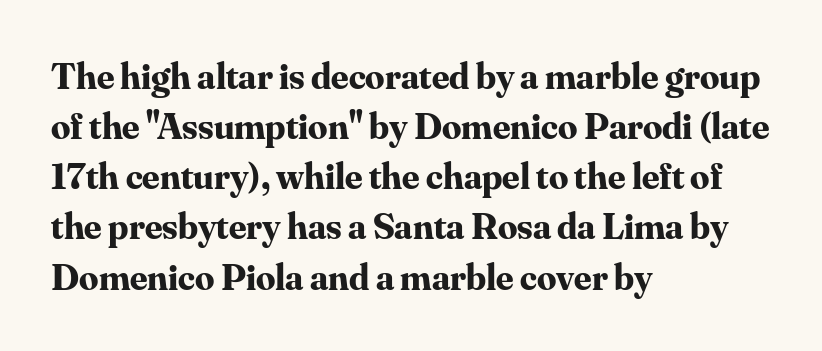
The image shows 38 px bold serif type, upright; set left-aligned, normal line spacing (1.32x), normal letter spacing, not underlined; medium stroke contrast and a small x-height.
